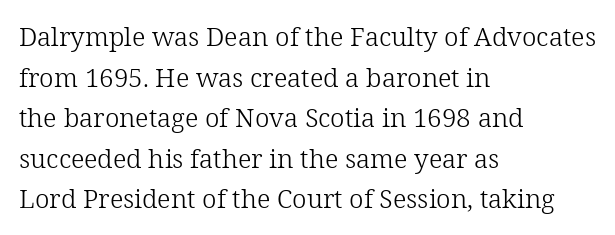
The image shows 26 px text type, upright; set left-aligned, normal line spacing (1.56x), normal letter spacing, not underlined.
